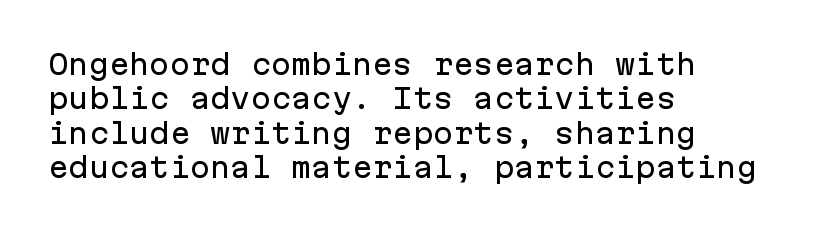
Q: Is the text italic (slanted)? A: No, it is upright.
Q: Is the text underlined? A: No.
Q: How is the paragraph aligned? A: Left-aligned.
Q: Is the spacing between letters normal or unusually wide? A: Normal.
Q: Is the spacing between lines tight, normal or loose? A: Normal.
